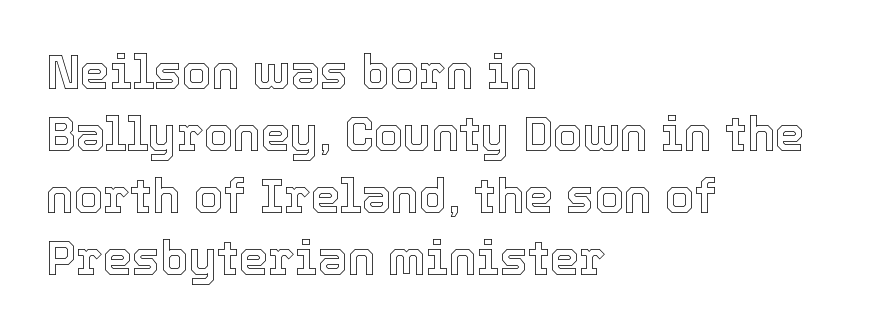
Q: Is the text italic (slanted)? A: No, it is upright.
Q: Is the text underlined? A: No.
Q: How is the paragraph aligned? A: Left-aligned.
Q: Is the spacing between letters normal or unusually wide? A: Normal.
Q: Is the spacing between lines tight, normal or loose? A: Normal.
Q: Width (condensed, normal, or wide)? A: Normal.
Q: x-height? A: Medium.
Q: Monospaced? A: No.
